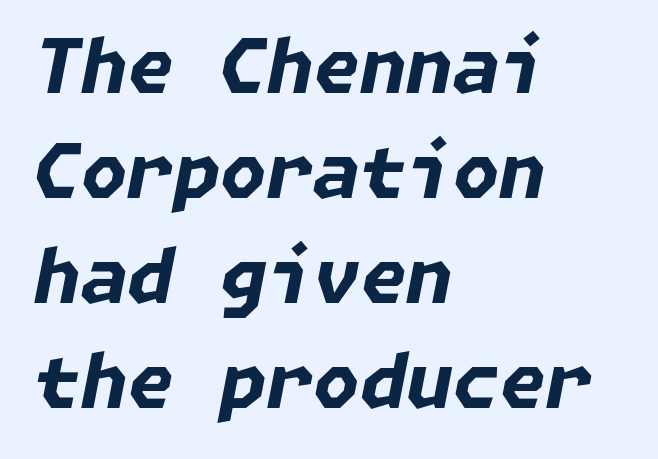
Q: Is the text bold? A: Yes.
Q: Is the text italic (slanted)? A: Yes, it leans right by about 11 degrees.
Q: Is the text underlined? A: No.
Q: How is the paragraph aligned? A: Left-aligned.
Q: Is the spacing between letters normal or unusually wide? A: Normal.
Q: Is the spacing between lines tight, normal or loose? A: Normal.
Q: Width (condensed, normal, or wide)? A: Normal.
Q: Stroke contrast? A: Low.
Q: x-height? A: Medium.
